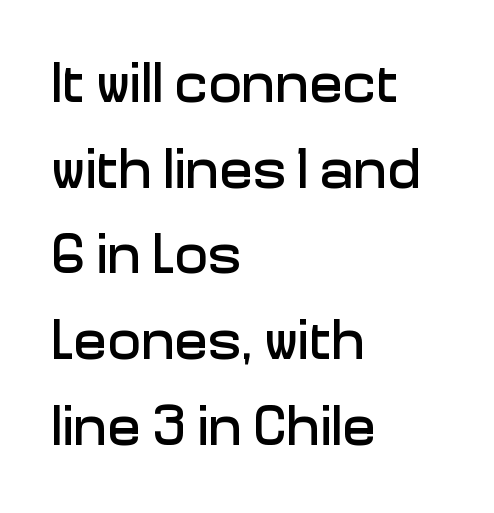
The image shows 56 px sans-serif type, upright; set left-aligned, normal line spacing (1.53x), normal letter spacing, not underlined; low stroke contrast and a medium x-height.
